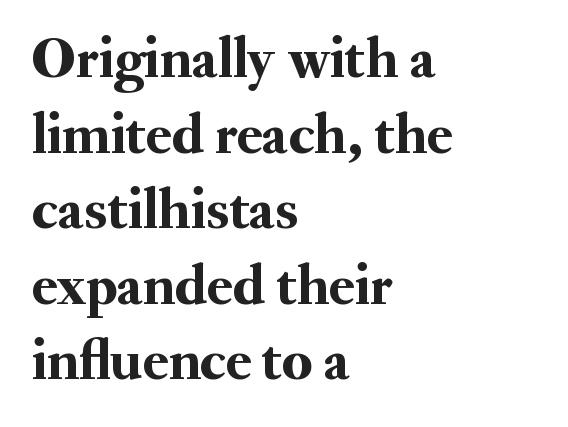
Interline gaps are of average width in this sample. The passage shown is not underscored anywhere. Tracking value appears to be zero — textbook default spacing. Characters remain perfectly vertical along every line. Observe the serifs anchoring each vertical stroke in this sample. The lines are quadded left.
